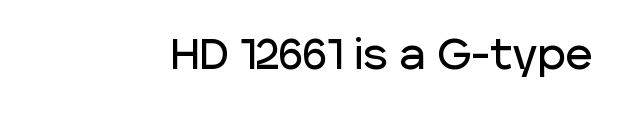
Q: Is the text italic (slanted)? A: No, it is upright.
Q: Is the typeface a serif or a sans-serif typeface? A: Sans-serif.
Q: Is the text underlined? A: No.
Q: Is the spacing between letters normal or unusually wide? A: Normal.
Q: Width (condensed, normal, or wide)? A: Normal.
Q: Stroke contrast? A: Low.
Q: x-height? A: Large.
Q: Monospaced? A: No.
